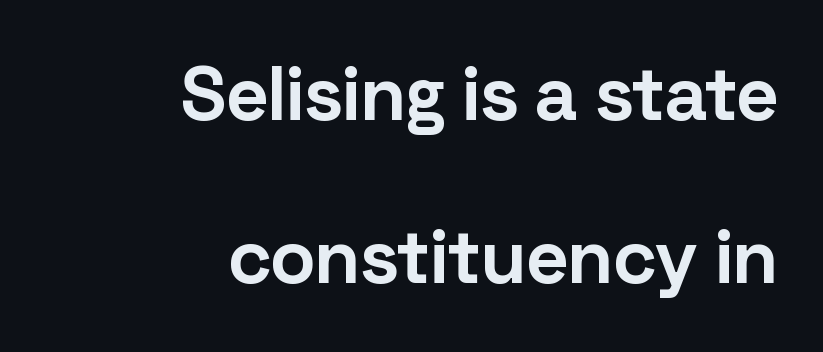
Line spacing here is loose. Decoration check: the copy has no underline. Summary of weight: heavy, a full bold. Ascenders rise straight up at ninety degrees. You could not count columns in this text — the font is proportionally spaced.
